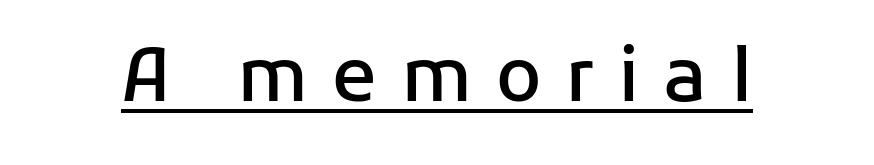
The image shows 74 px semibold sans-serif type, upright; set unusually wide letter spacing (+0.32 em), underlined; low stroke contrast and a medium x-height.
